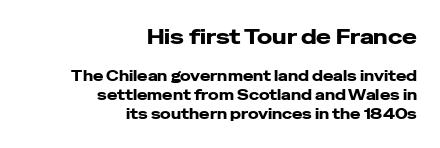
{"italic": "no", "bold": "yes", "underline": "no", "align": "right", "line_spacing": "normal", "line_spacing_ratio": 1.36, "letter_spacing": "normal", "letter_spacing_em": 0.0, "larger_block": "first", "size_ratio": 1.43, "glyph_px": 20}
